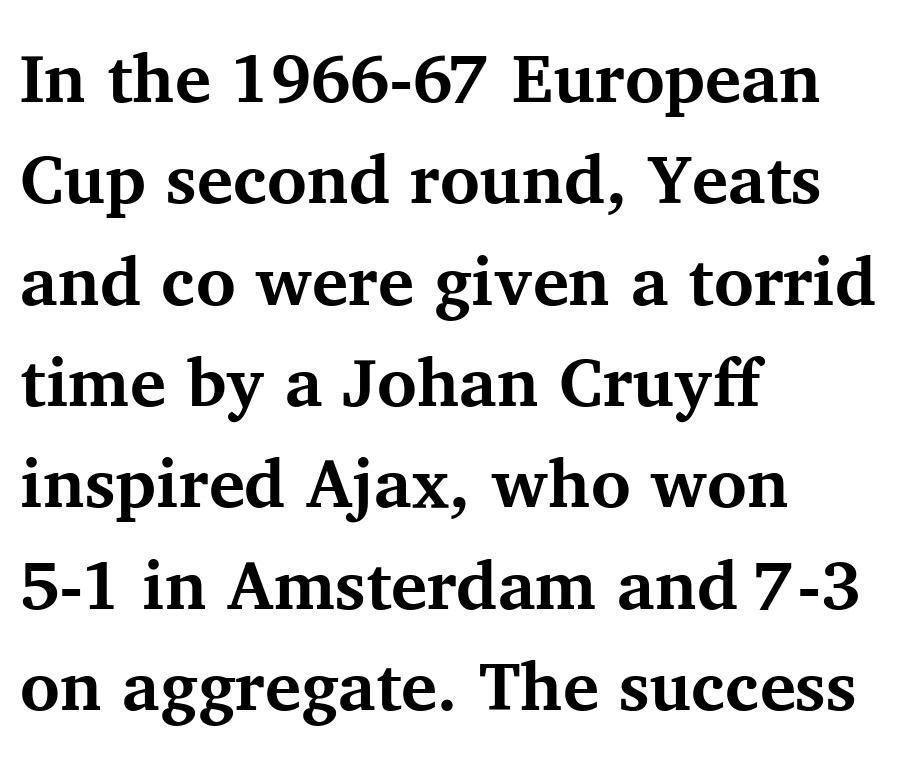
Q: Is the text bold? A: Yes.
Q: Is the text italic (slanted)? A: No, it is upright.
Q: Is the typeface a serif or a sans-serif typeface? A: Serif.
Q: Is the text underlined? A: No.
Q: How is the paragraph aligned? A: Left-aligned.
Q: Is the spacing between letters normal or unusually wide? A: Normal.
Q: Is the spacing between lines tight, normal or loose? A: Normal.
Q: Width (condensed, normal, or wide)? A: Normal.
Q: Stroke contrast? A: Medium.
Q: x-height? A: Medium.
Q: Monospaced? A: No.
